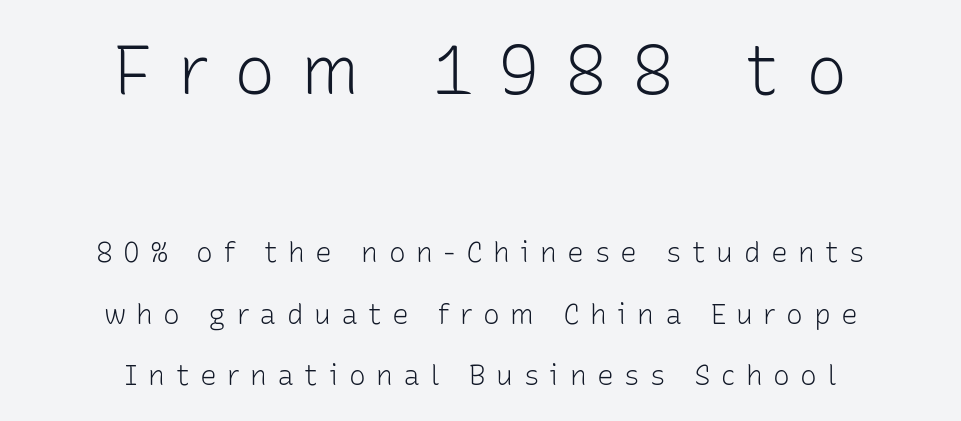
Q: Is the text bold? A: No.
Q: Is the text italic (slanted)? A: No, it is upright.
Q: Is the typeface a serif or a sans-serif typeface? A: Sans-serif.
Q: Is the text underlined? A: No.
Q: How is the paragraph aligned? A: Centered.
Q: Is the spacing between letters normal or unusually wide? A: Unusually wide.
Q: Is the spacing between lines tight, normal or loose? A: Loose.
Q: Which block of text is set in a larger size, the first (top) or the second (bottom)? A: The first (top) one.
Q: Width (condensed, normal, or wide)? A: Normal.
Q: Stroke contrast? A: Low.
Q: x-height? A: Medium.
Q: Monospaced? A: No.
